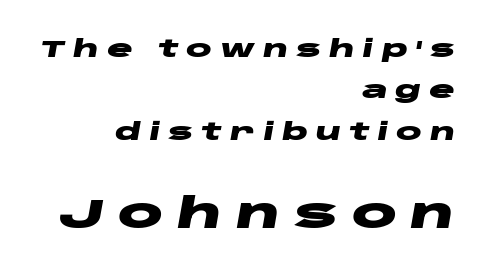
{"italic": "yes", "lean": "right", "slant_degrees": 10, "bold": "yes", "weight": "heavy", "width": "wide", "stroke_contrast": "low", "x_height": "large", "monospaced": "no", "underline": "no", "align": "right", "line_spacing_ratio": 1.72, "letter_spacing": "wide", "letter_spacing_em": 0.32, "larger_block": "second", "size_ratio": 1.75, "glyph_px": 42}
